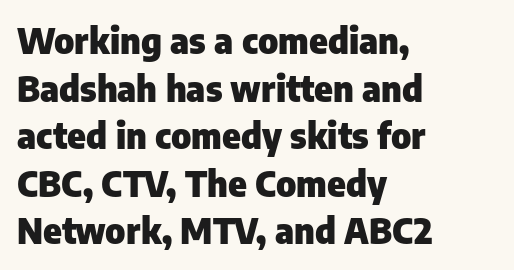
Q: Is the text bold? A: Yes.
Q: Is the text italic (slanted)? A: No, it is upright.
Q: Is the typeface a serif or a sans-serif typeface? A: Sans-serif.
Q: Is the text underlined? A: No.
Q: How is the paragraph aligned? A: Left-aligned.
Q: Is the spacing between letters normal or unusually wide? A: Normal.
Q: Is the spacing between lines tight, normal or loose? A: Normal.
Q: Width (condensed, normal, or wide)? A: Normal.
Q: Stroke contrast? A: Low.
Q: x-height? A: Medium.
Q: Monospaced? A: No.
